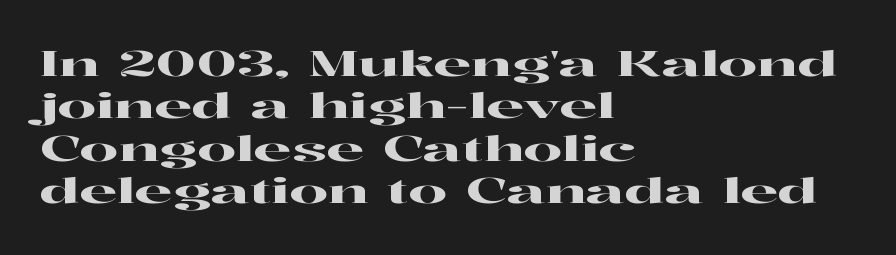
Check where the strokes stop: tiny serifs finish them off. The type sits square on the baseline with zero lean. Alignment: flush left. How are the letters spaced? Ordinarily, with no added tracking. These lines are rendered in a variable-pitch font. The baseline area is clear.
